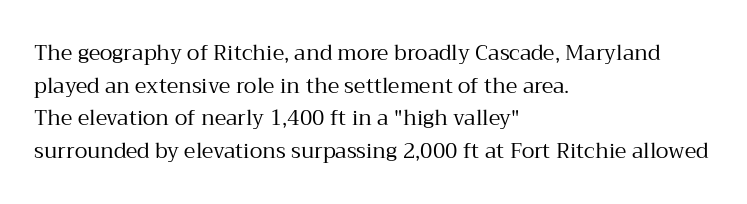
The image shows 21 px text type, upright; set left-aligned, normal line spacing (1.55x), normal letter spacing, not underlined.
